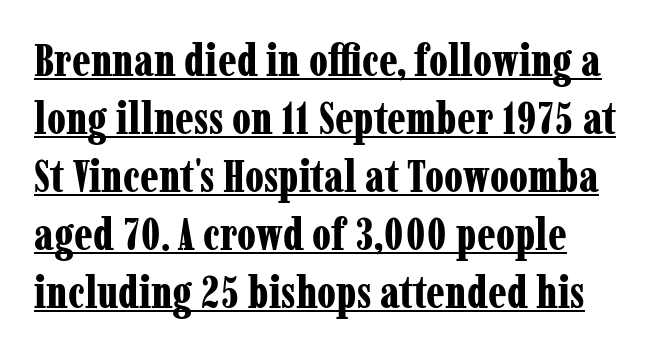
The image shows 44 px bold, condensed serif type, upright; set normal line spacing (1.32x), normal letter spacing, underlined; low stroke contrast and a medium x-height.
